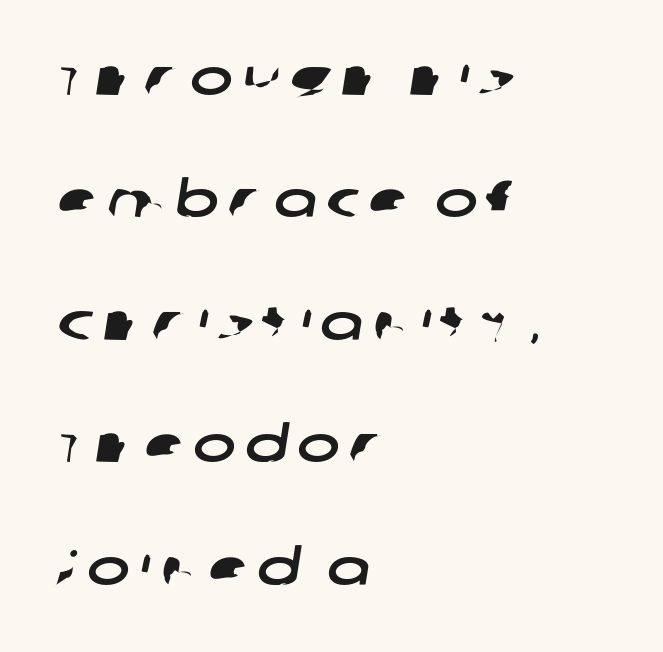
{"serif": "no", "width": "wide", "stroke_contrast": "low", "x_height": "large", "monospaced": "no", "underline": "no", "align": "left", "line_spacing": "loose", "line_spacing_ratio": 2.4, "glyph_px": 51}
